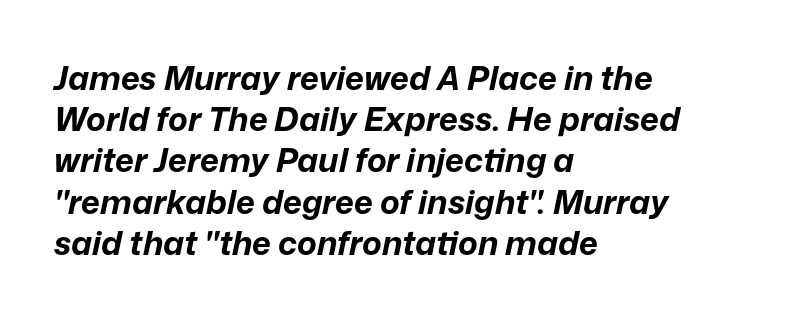
The image shows 33 px bold type, italic (leaning right); set left-aligned, normal line spacing (1.25x), normal letter spacing, not underlined; low stroke contrast and a medium x-height.
